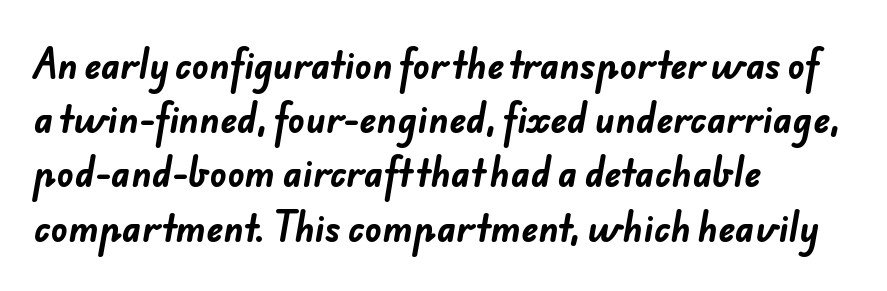
Q: Is the text bold? A: Yes.
Q: Is the typeface a serif or a sans-serif typeface? A: Sans-serif.
Q: Is the text underlined? A: No.
Q: How is the paragraph aligned? A: Left-aligned.
Q: Is the spacing between letters normal or unusually wide? A: Normal.
Q: Is the spacing between lines tight, normal or loose? A: Normal.
Q: Width (condensed, normal, or wide)? A: Normal.
Q: Stroke contrast? A: Low.
Q: x-height? A: Small.
Q: Monospaced? A: No.
